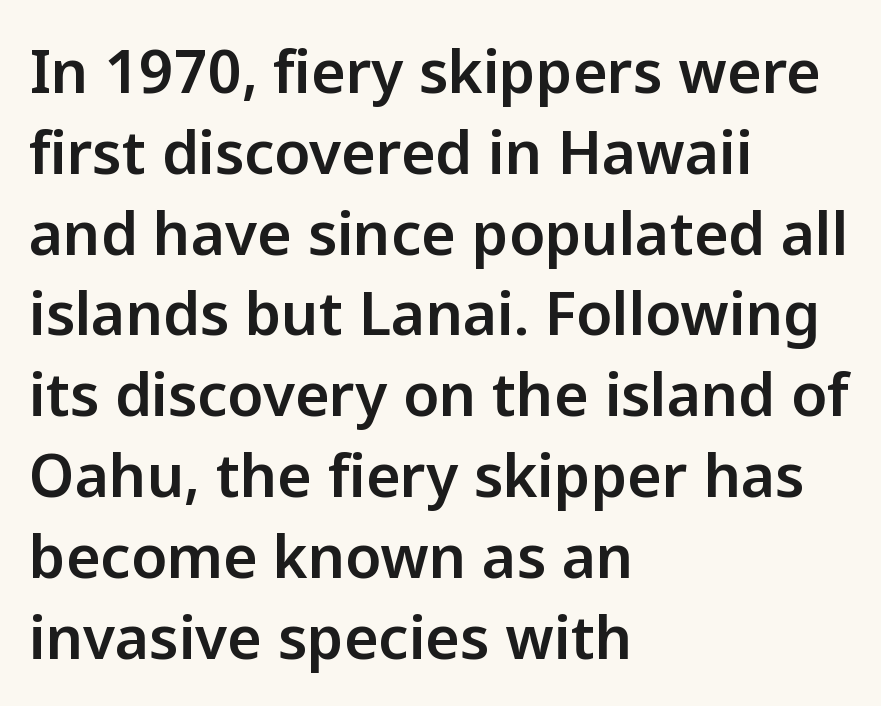
{"serif": "no", "italic": "no", "width": "normal", "stroke_contrast": "low", "x_height": "medium", "monospaced": "no", "underline": "no", "align": "left", "line_spacing": "normal", "line_spacing_ratio": 1.37, "letter_spacing": "normal", "letter_spacing_em": 0.0, "glyph_px": 59}
